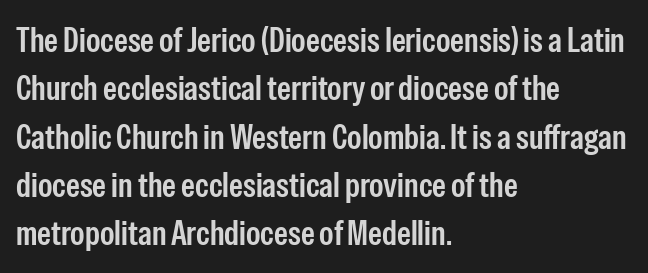
Notice the strokes are somewhat thickened but not fully heavy: this is a semibold. Honestly, the row spacing looks completely unremarkable. Compared with a centered layout, this one pins lines to the left instead. No word sits above an underline. Designer's note — italics off, roman on. The face used here is proportionally spaced, like ordinary book or web type.
